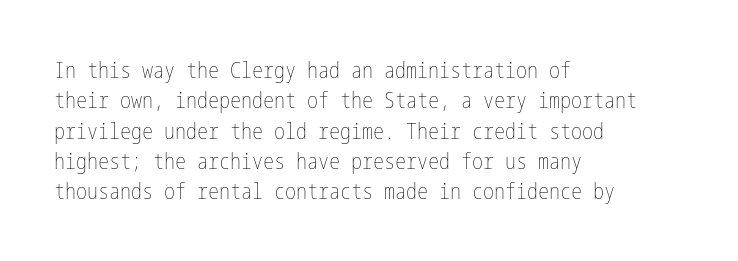
A quiet, ordinary-to-light weight characterises the typeface. The text block is weighted toward the left margin, trailing off unevenly rightward. This rendering leaves character spacing at its baseline value. Characters remain perfectly vertical along every line. The strip under each line holds only bare page.
